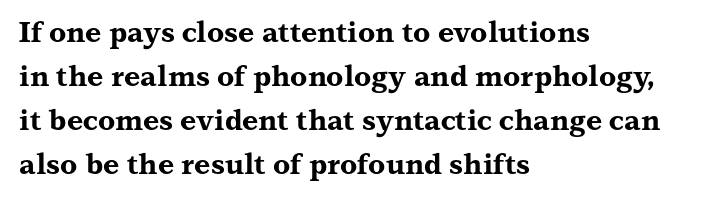
Q: Is the text bold? A: Yes.
Q: Is the text italic (slanted)? A: No, it is upright.
Q: Is the typeface a serif or a sans-serif typeface? A: Serif.
Q: Is the text underlined? A: No.
Q: How is the paragraph aligned? A: Left-aligned.
Q: Is the spacing between letters normal or unusually wide? A: Normal.
Q: Is the spacing between lines tight, normal or loose? A: Normal.
Q: Width (condensed, normal, or wide)? A: Wide.
Q: Stroke contrast? A: Medium.
Q: x-height? A: Medium.
Q: Monospaced? A: No.
